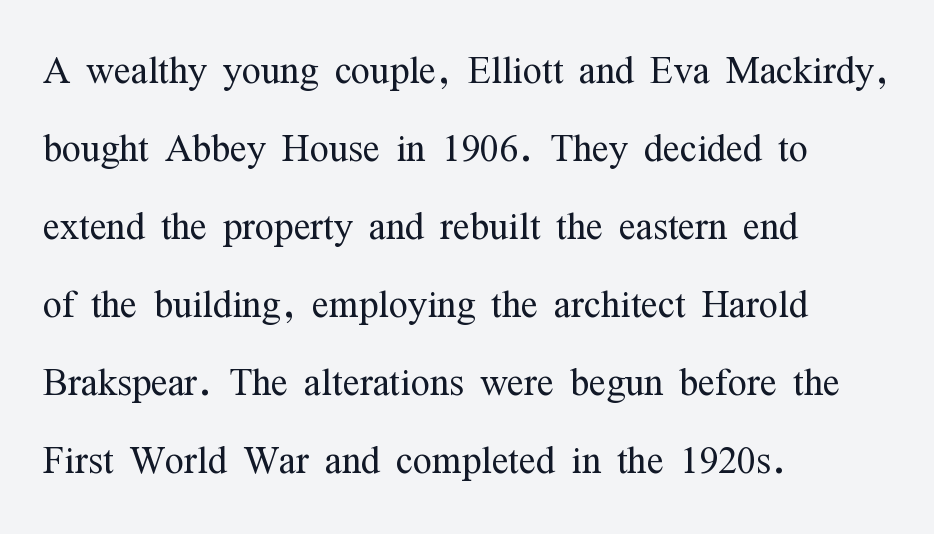
The leading is moderate, giving the passage an even texture. Weight: not bold — regular or lighter. The words here are not underlined. Font category for this specimen: serif. Designer's note — italics off, roman on.
